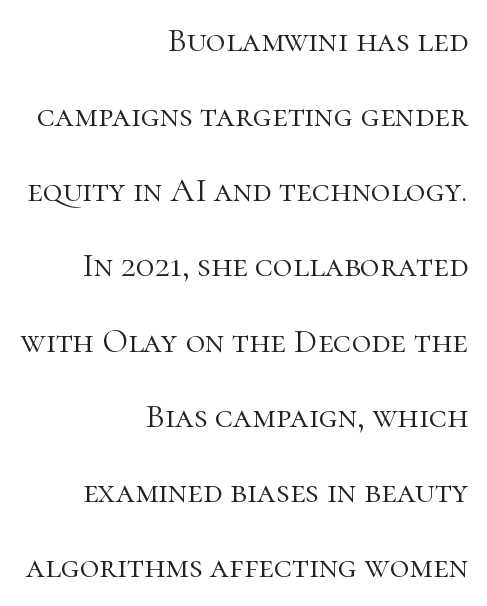
{"serif": "yes", "italic": "no", "bold": "no", "weight": "light", "width": "normal", "stroke_contrast": "high", "x_height": "medium", "monospaced": "no", "underline": "no", "align": "right", "line_spacing": "loose", "line_spacing_ratio": 2.21, "letter_spacing": "normal", "letter_spacing_em": 0.0, "glyph_px": 34}
